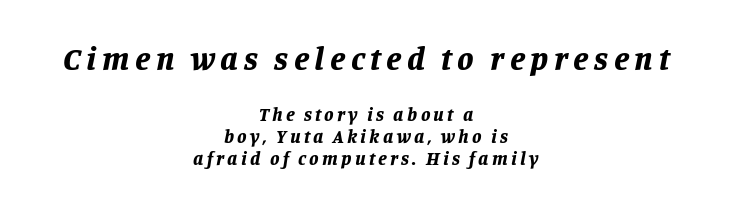
{"italic": "yes", "lean": "right", "slant_degrees": 11, "bold": "yes", "weight": "bold", "width": "normal", "stroke_contrast": "low", "x_height": "large", "monospaced": "no", "underline": "no", "align": "center", "line_spacing_ratio": 1.16, "larger_block": "first", "size_ratio": 1.74, "glyph_px": 33}
